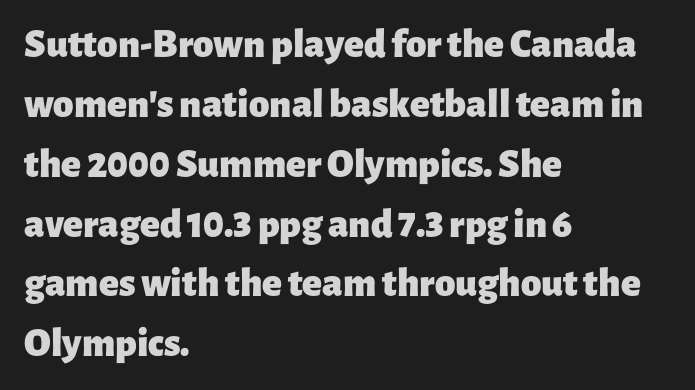
The image shows 41 px heavy sans-serif type, upright; set left-aligned, normal line spacing (1.46x), normal letter spacing, not underlined; low stroke contrast and a medium x-height.
